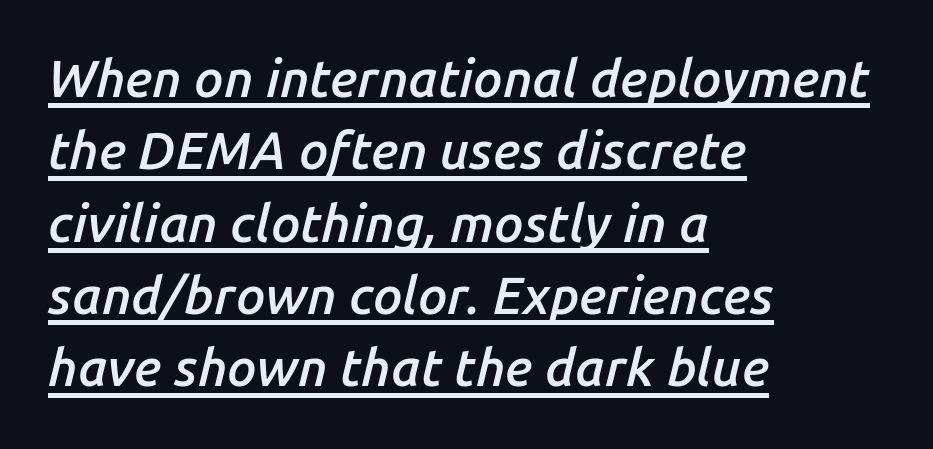
Q: Is the text bold? A: Semi-bold.
Q: Is the text italic (slanted)? A: Yes, it leans right by about 14 degrees.
Q: Is the text underlined? A: Yes.
Q: How is the paragraph aligned? A: Left-aligned.
Q: Is the spacing between letters normal or unusually wide? A: Normal.
Q: Is the spacing between lines tight, normal or loose? A: Normal.
Q: Width (condensed, normal, or wide)? A: Normal.
Q: Stroke contrast? A: Low.
Q: x-height? A: Medium.
Q: Monospaced? A: No.
